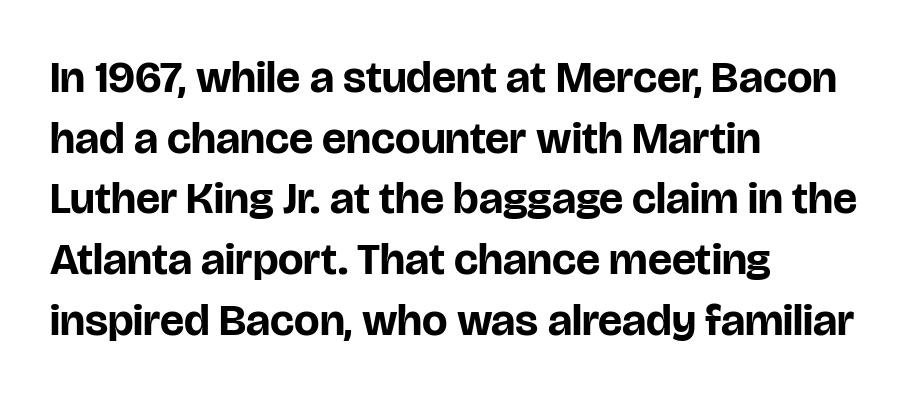
The image shows 45 px bold sans-serif type, upright; set left-aligned, normal line spacing (1.35x), normal letter spacing, not underlined; low stroke contrast and a large x-height.
